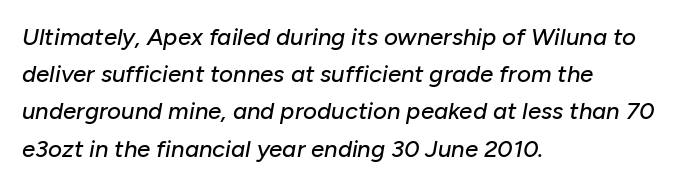
The image shows 24 px text type, italic (leaning right); set left-aligned, normal line spacing (1.55x), normal letter spacing, not underlined.
